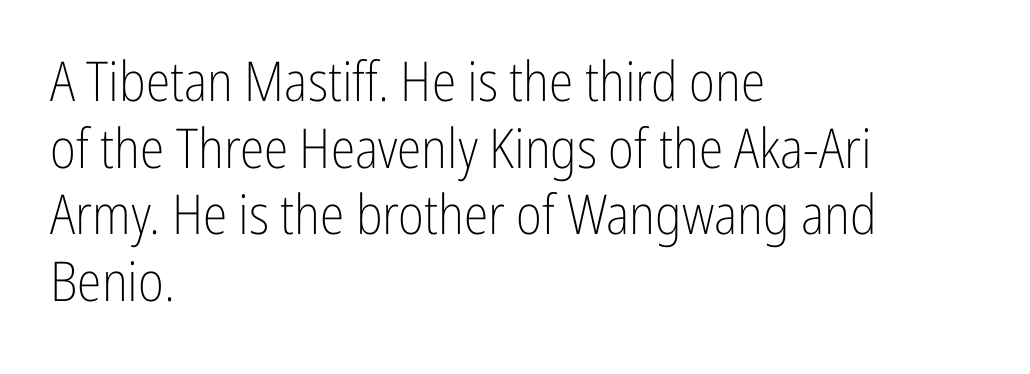
Q: Is the text bold? A: No.
Q: Is the text italic (slanted)? A: No, it is upright.
Q: Is the typeface a serif or a sans-serif typeface? A: Sans-serif.
Q: Is the text underlined? A: No.
Q: How is the paragraph aligned? A: Left-aligned.
Q: Is the spacing between letters normal or unusually wide? A: Normal.
Q: Width (condensed, normal, or wide)? A: Condensed.
Q: Stroke contrast? A: Low.
Q: x-height? A: Medium.
Q: Monospaced? A: No.
